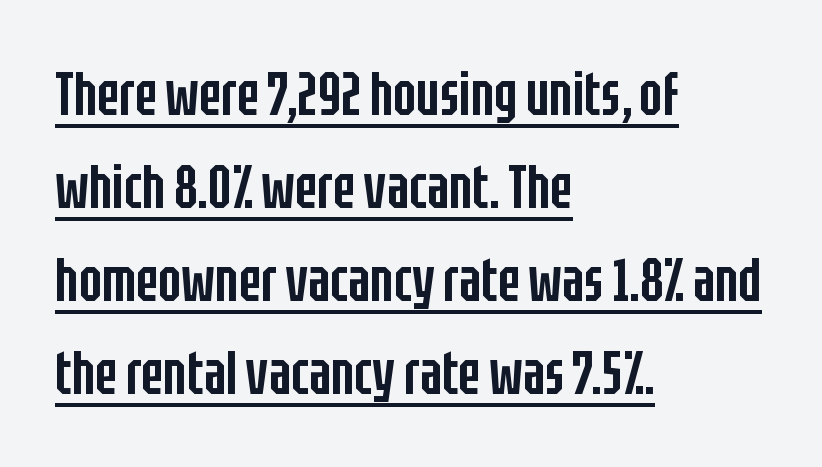
Observe the absence of serifs on each vertical stroke in this sample. Posture: upright roman. The lines sit at an ordinary, default distance from one another. You can see a thin bar hugging the bottom of the glyphs. Glyph-to-glyph distance matches everyday printed text. Line starts are locked; line ends wander.
